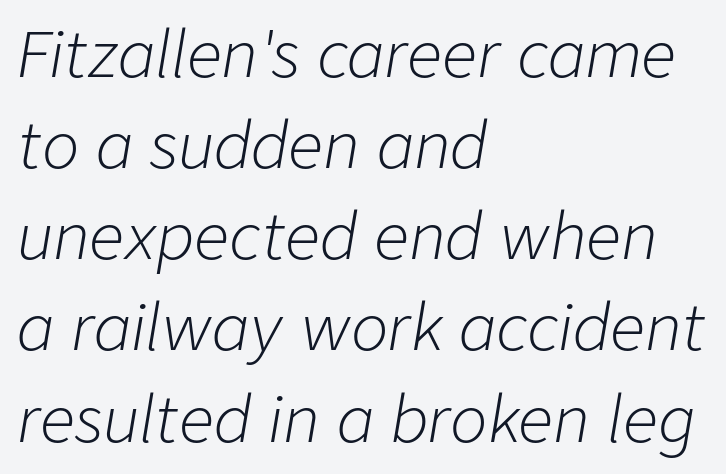
The image shows 62 px light type, italic (leaning right); set left-aligned, normal line spacing (1.47x), normal letter spacing, not underlined; low stroke contrast and a medium x-height.
